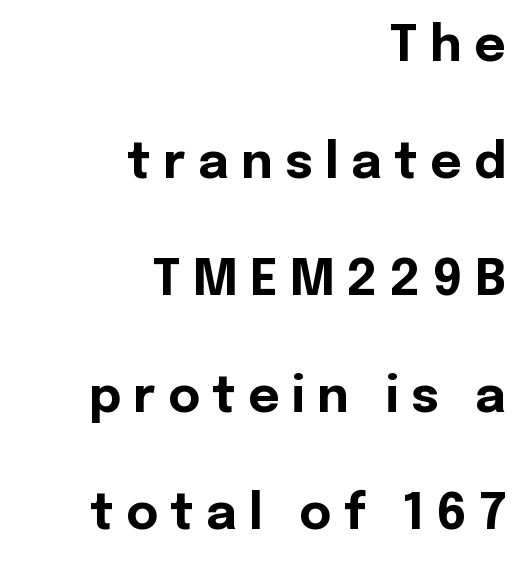
The passage shown stacks its lines with a broad gap. The setting favours the right margin, as signatures and pull-quotes sometimes do. Each row of text sits above clean, open space. A typesetter would call this proportional, since set widths differ per character.
